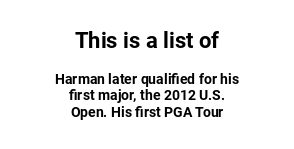
The image shows 22 px bold type, upright; set centered, line spacing 1.19x, normal letter spacing, not underlined; the first (top) block is 1.57x larger.
